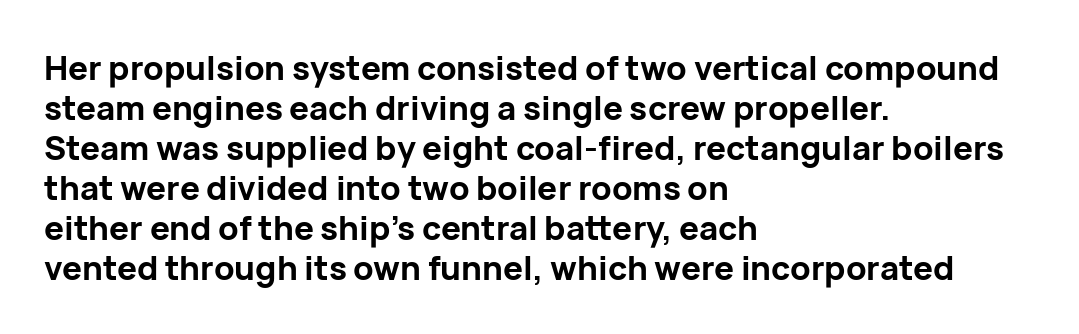
Is the type bold? Yes — the strokes are clearly thick and heavy. Each line starts at the same left margin while the right side varies. This rendering leaves character spacing at its baseline value. Rule under the text: the space is simply empty.
